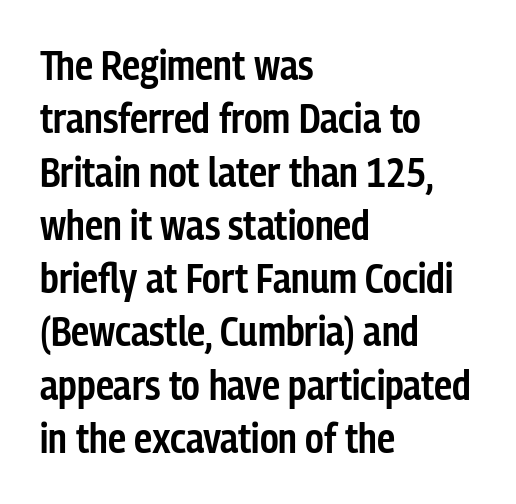
Q: Is the text bold? A: Semi-bold.
Q: Is the text italic (slanted)? A: No, it is upright.
Q: Is the typeface a serif or a sans-serif typeface? A: Sans-serif.
Q: Is the text underlined? A: No.
Q: How is the paragraph aligned? A: Left-aligned.
Q: Is the spacing between letters normal or unusually wide? A: Normal.
Q: Is the spacing between lines tight, normal or loose? A: Normal.
Q: Width (condensed, normal, or wide)? A: Condensed.
Q: Stroke contrast? A: Low.
Q: x-height? A: Medium.
Q: Monospaced? A: No.
